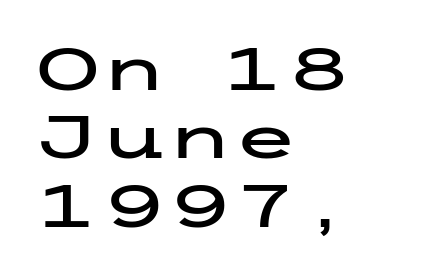
Observe the ordinary spacing: letters are neighbours, not strangers. Note: no serifs on the glyphs. Compared with typical paragraphs, the rows here are closer together. The specimen omits any rule beneath the text block's lines.
